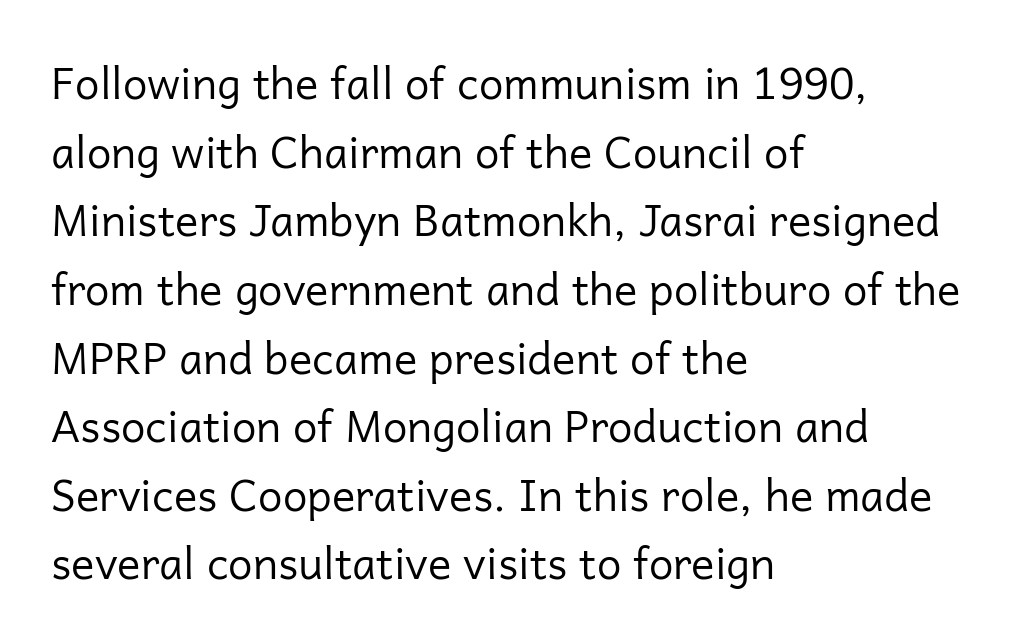
On a weight scale, this lands at 450 or below. Type style note: lacks serifs. Vertically, the passage feels balanced, rows spaced as you'd expect. Posture: straight, roman, zero tilt. The horizontal fit of the characters is conventional and even.
